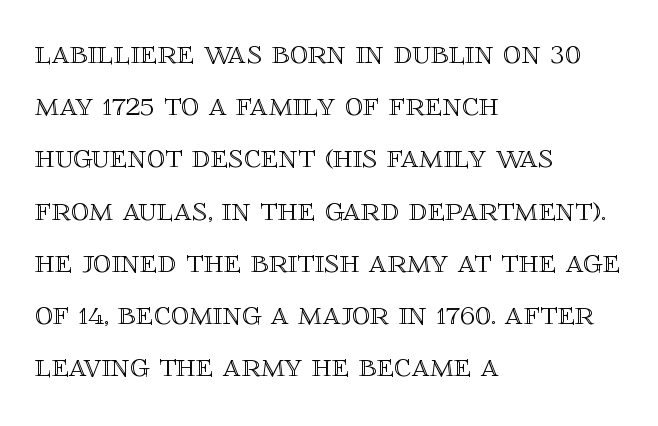
The lettering stays uniformly vertical, giving the passage a roman look. The passage shown is not underscored anywhere. Casual observation: everything's shoved over to the left. Here the designer chose a conventional face with non-uniform glyph widths. A typesetter would call this leading conventional body-copy spacing. Tracking value appears to be zero — textbook default spacing.
